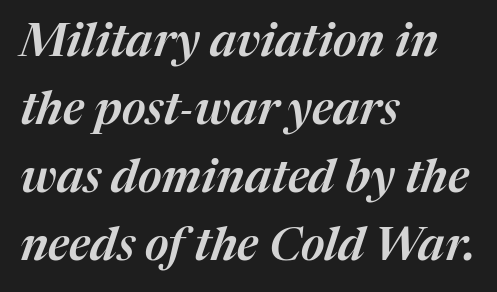
The image shows 46 px text type, italic (leaning right); set left-aligned, normal line spacing (1.48x), normal letter spacing, not underlined; medium stroke contrast and a medium x-height.
